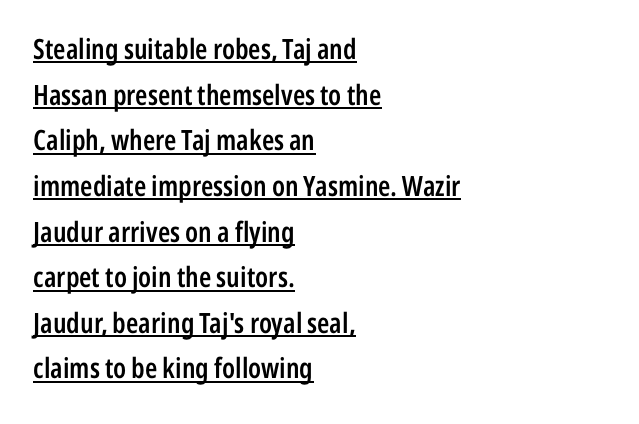
The image shows 28 px semibold, condensed sans-serif type, upright; set left-aligned, normal line spacing (1.63x), normal letter spacing, underlined; low stroke contrast and a medium x-height.
